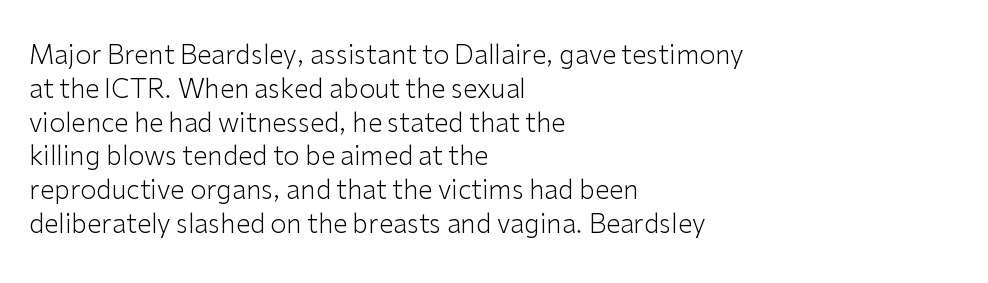
The image shows 26 px text type, upright; set left-aligned, normal line spacing (1.3x), normal letter spacing, not underlined.
